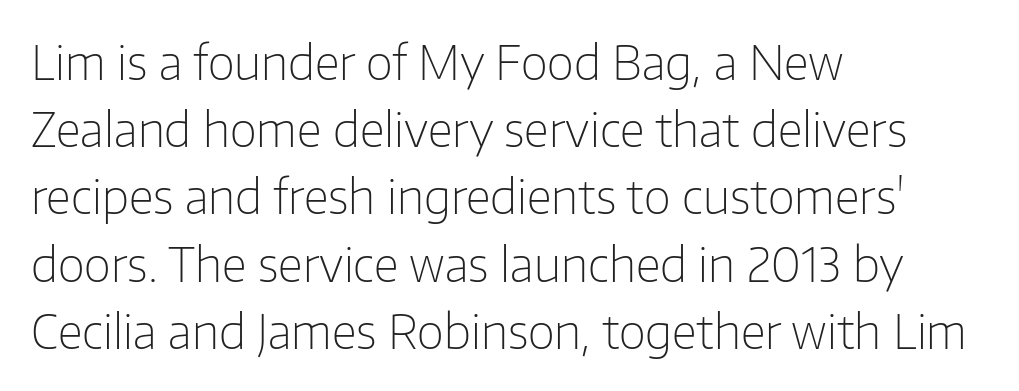
{"serif": "no", "italic": "no", "bold": "no", "weight": "light", "width": "normal", "stroke_contrast": "low", "x_height": "medium", "monospaced": "no", "underline": "no", "align": "left", "line_spacing": "normal", "line_spacing_ratio": 1.43, "letter_spacing": "normal", "letter_spacing_em": 0.0, "glyph_px": 47}
